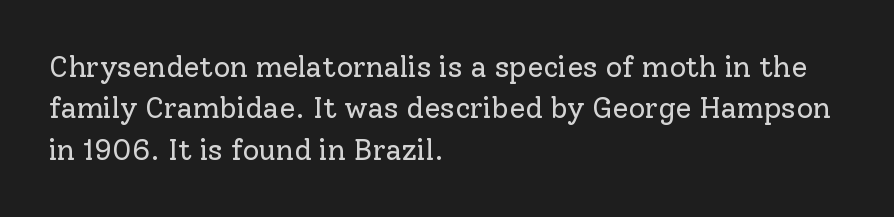
The image shows 29 px regular-weight serif type, upright; set left-aligned, normal line spacing (1.43x), normal letter spacing, not underlined; low stroke contrast and a medium x-height.
